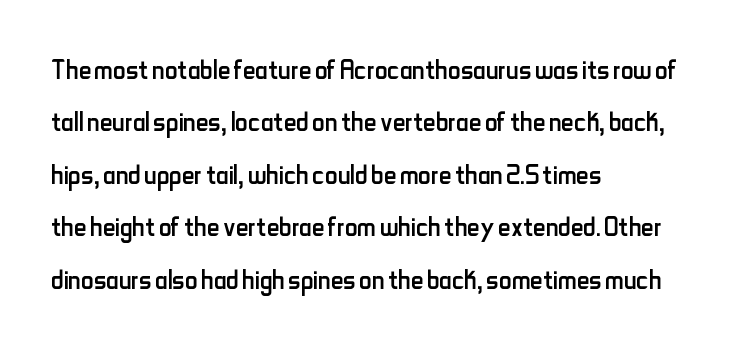
Q: Is the text bold? A: No.
Q: Is the text italic (slanted)? A: No, it is upright.
Q: Is the typeface a serif or a sans-serif typeface? A: Sans-serif.
Q: Is the text underlined? A: No.
Q: How is the paragraph aligned? A: Left-aligned.
Q: Is the spacing between letters normal or unusually wide? A: Normal.
Q: Is the spacing between lines tight, normal or loose? A: Normal.
Q: Width (condensed, normal, or wide)? A: Condensed.
Q: Stroke contrast? A: Low.
Q: x-height? A: Small.
Q: Monospaced? A: No.
